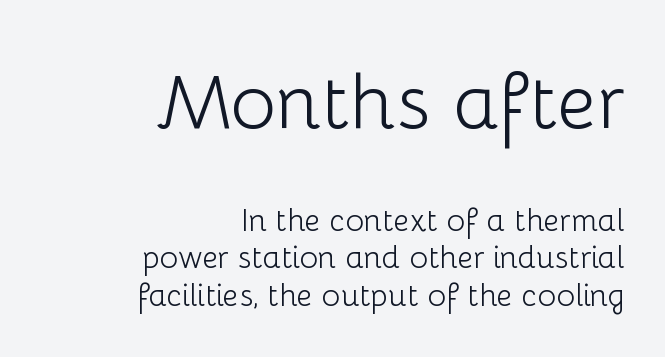
{"serif": "no", "italic": "no", "bold": "no", "weight": "light", "width": "normal", "stroke_contrast": "low", "x_height": "medium", "monospaced": "no", "underline": "no", "align": "right", "line_spacing_ratio": 1.21, "letter_spacing": "normal", "letter_spacing_em": 0.0, "larger_block": "first", "size_ratio": 2.48, "glyph_px": 77}
